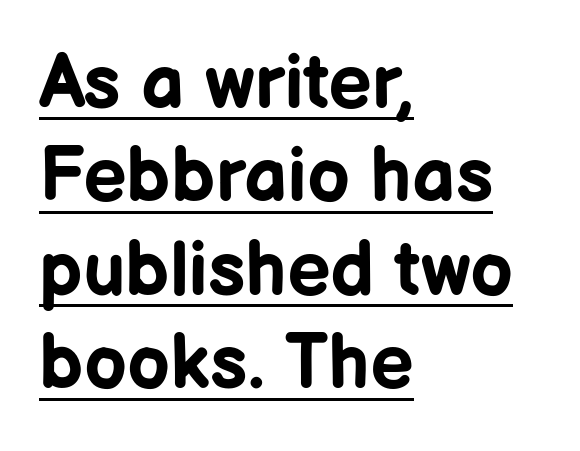
Q: Is the text bold? A: Yes.
Q: Is the text italic (slanted)? A: No, it is upright.
Q: Is the typeface a serif or a sans-serif typeface? A: Sans-serif.
Q: Is the text underlined? A: Yes.
Q: How is the paragraph aligned? A: Left-aligned.
Q: Is the spacing between letters normal or unusually wide? A: Normal.
Q: Width (condensed, normal, or wide)? A: Normal.
Q: Stroke contrast? A: Low.
Q: x-height? A: Medium.
Q: Monospaced? A: No.
